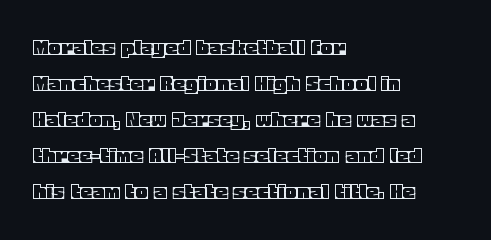
You can tell it's not italic because the verticals are truly vertical. Whoever set this chose a conventional vertical rhythm. The line texture is even and compact thanks to regular tracking. Each row of text sits above clean, open space.
